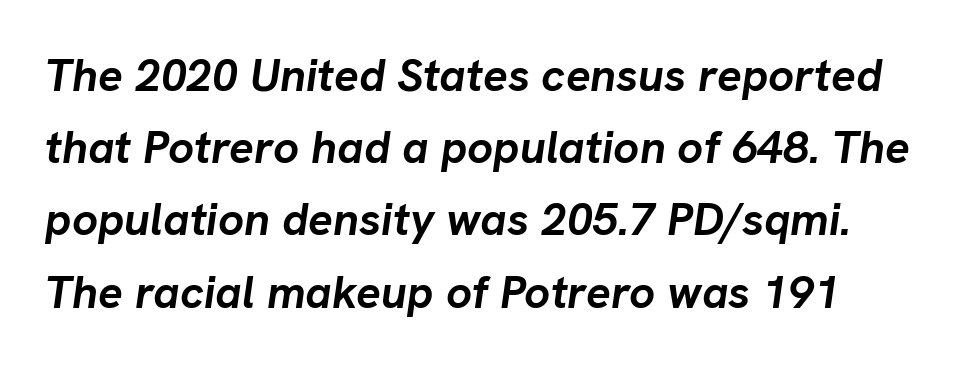
{"italic": "yes", "lean": "right", "slant_degrees": 8, "bold": "yes", "weight": "semibold", "width": "normal", "stroke_contrast": "low", "x_height": "medium", "monospaced": "no", "underline": "no", "line_spacing": "normal", "line_spacing_ratio": 1.57, "letter_spacing": "normal", "letter_spacing_em": 0.0, "glyph_px": 46}
